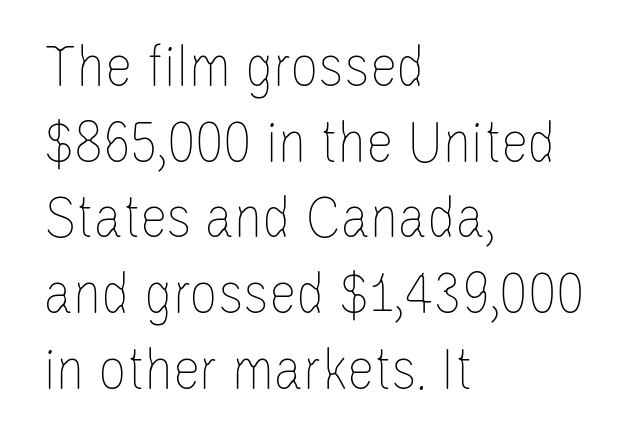
{"italic": "no", "bold": "no", "weight": "thin", "width": "condensed", "stroke_contrast": "low", "x_height": "large", "monospaced": "no", "underline": "no", "align": "left", "line_spacing_ratio": 1.22, "letter_spacing": "normal", "letter_spacing_em": 0.0, "glyph_px": 62}
